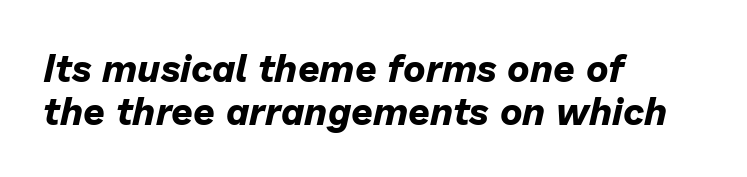
Q: Is the text bold? A: Yes.
Q: Is the text italic (slanted)? A: Yes, it leans right by about 13 degrees.
Q: Is the text underlined? A: No.
Q: How is the paragraph aligned? A: Left-aligned.
Q: Is the spacing between letters normal or unusually wide? A: Normal.
Q: Is the spacing between lines tight, normal or loose? A: Tight.
Q: Width (condensed, normal, or wide)? A: Normal.
Q: Stroke contrast? A: Low.
Q: x-height? A: Medium.
Q: Monospaced? A: No.
